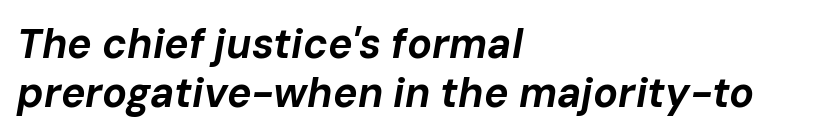
The image shows 41 px bold type, italic (leaning right); set left-aligned, line spacing 1.2x, normal letter spacing, not underlined; low stroke contrast and a medium x-height.
